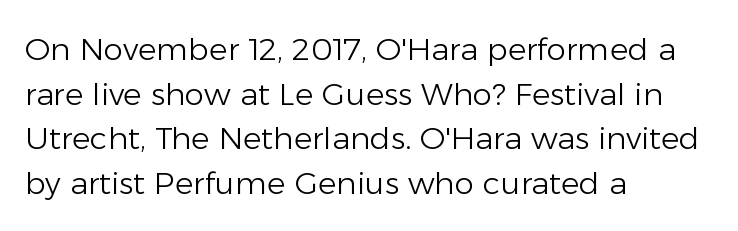
The rendering shows plain stroke endings on the letterforms — a sans-serif design. Lines of text with bare space underneath. The strokes carry an ordinary text weight at most. Leading: standard. Look at the tracking — it's just the regular setting, nothing added.
